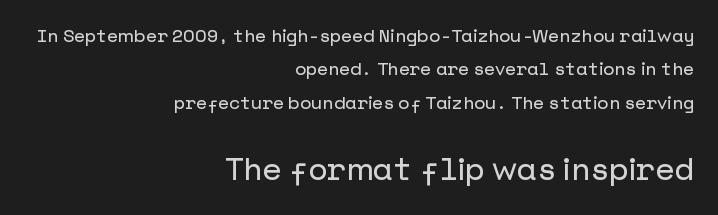
{"serif": "no", "italic": "no", "width": "normal", "stroke_contrast": "low", "x_height": "medium", "underline": "no", "align": "right", "line_spacing_ratio": 1.86, "letter_spacing": "normal", "letter_spacing_em": 0.0, "larger_block": "second", "size_ratio": 1.72, "glyph_px": 31}
